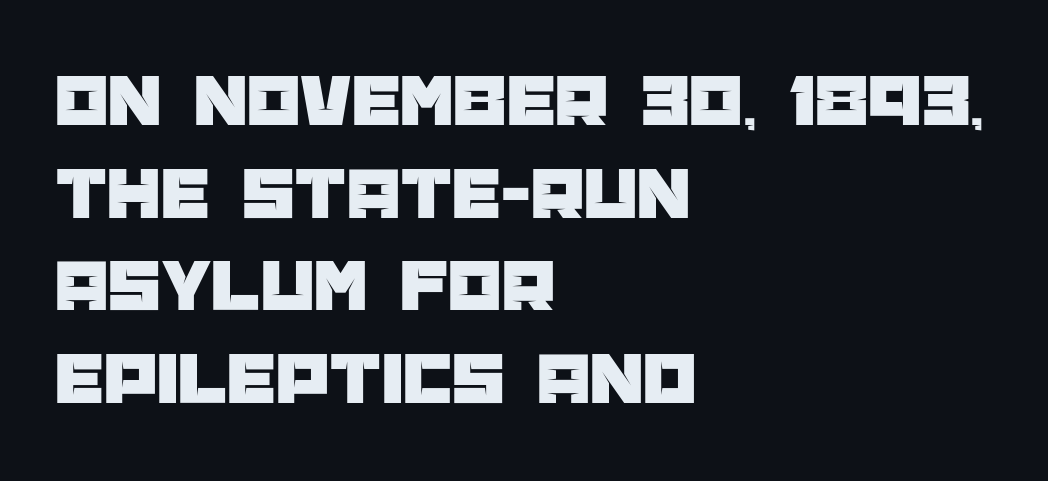
Line beginnings align vertically; line endings do not. Spacing verdict: proportional, widths tailored to each character. A typesetter would call this zero additional tracking. The designer went with a sans here, leaving each stem footless. The specimen omits any rule beneath the text block's lines.
